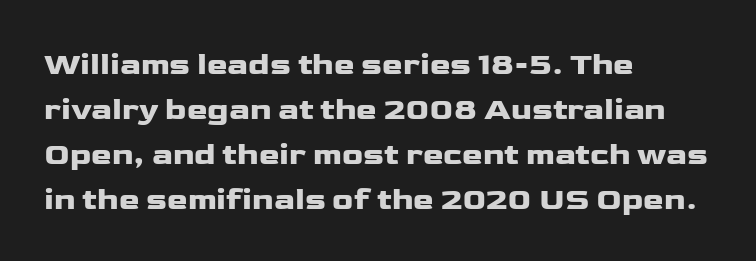
Stroke terminals: plain, sans-serif. Alignment: flush left. The space directly below the letters is spotless. Vertical spacing — default.
